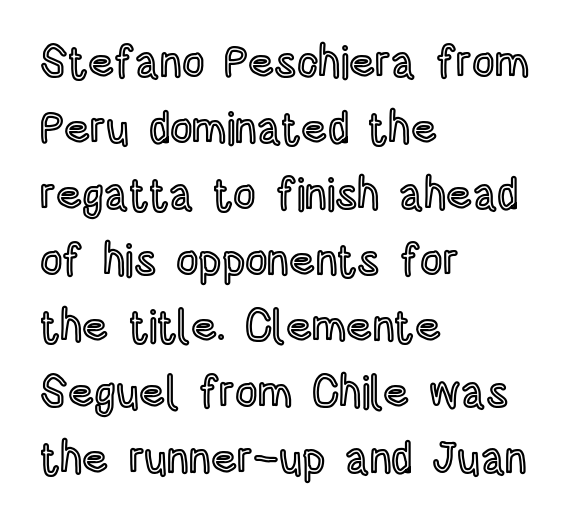
{"italic": "no", "width": "condensed", "x_height": "large", "monospaced": "no", "underline": "no", "align": "left", "line_spacing": "normal", "line_spacing_ratio": 1.5, "letter_spacing": "normal", "letter_spacing_em": 0.0, "glyph_px": 44}
